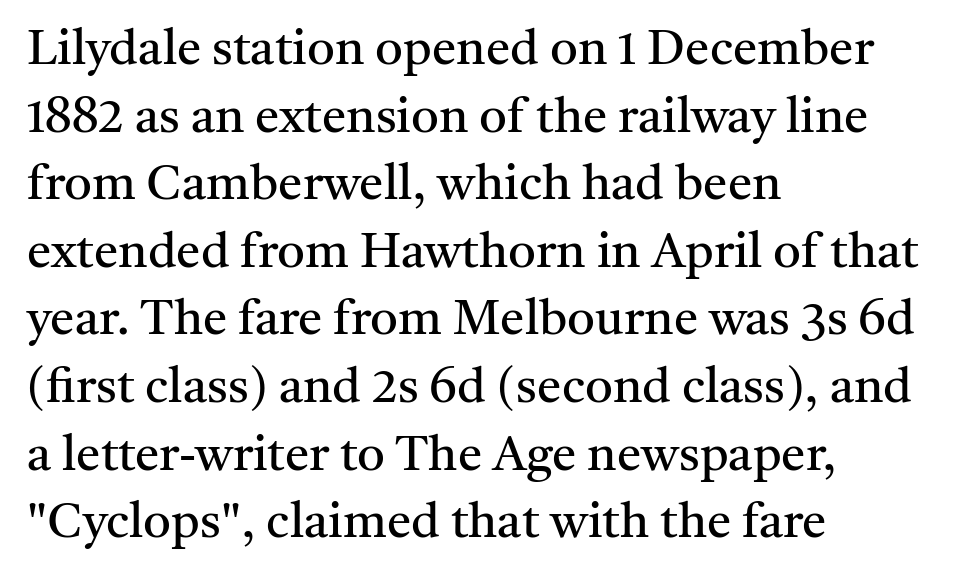
Observe the ordinary spacing: letters are neighbours, not strangers. Check the space under the baseline: it is left empty. Horizontal bands of white between lines are of average thickness. Examine the stroke ends and you'll spot serifs. Heaviness? Minimal to ordinary, like unemphasized prose.
